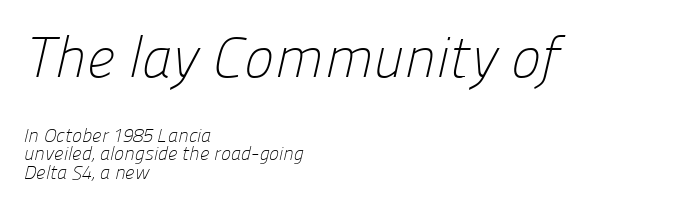
Q: Is the text bold? A: No.
Q: Is the typeface a serif or a sans-serif typeface? A: Sans-serif.
Q: Is the text underlined? A: No.
Q: How is the paragraph aligned? A: Left-aligned.
Q: Is the spacing between letters normal or unusually wide? A: Normal.
Q: Is the spacing between lines tight, normal or loose? A: Tight.
Q: Which block of text is set in a larger size, the first (top) or the second (bottom)? A: The first (top) one.
Q: Width (condensed, normal, or wide)? A: Normal.
Q: Stroke contrast? A: Low.
Q: x-height? A: Medium.
Q: Monospaced? A: No.
